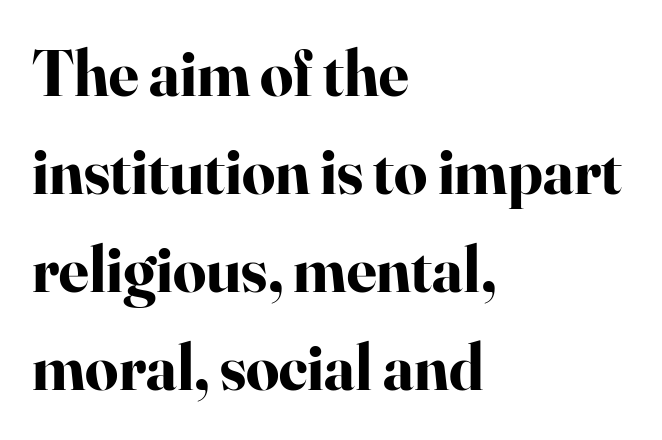
Q: Is the text bold? A: Yes.
Q: Is the text italic (slanted)? A: No, it is upright.
Q: Is the typeface a serif or a sans-serif typeface? A: Serif.
Q: Is the text underlined? A: No.
Q: How is the paragraph aligned? A: Left-aligned.
Q: Is the spacing between letters normal or unusually wide? A: Normal.
Q: Is the spacing between lines tight, normal or loose? A: Normal.
Q: Width (condensed, normal, or wide)? A: Normal.
Q: Stroke contrast? A: High.
Q: x-height? A: Small.
Q: Monospaced? A: No.
